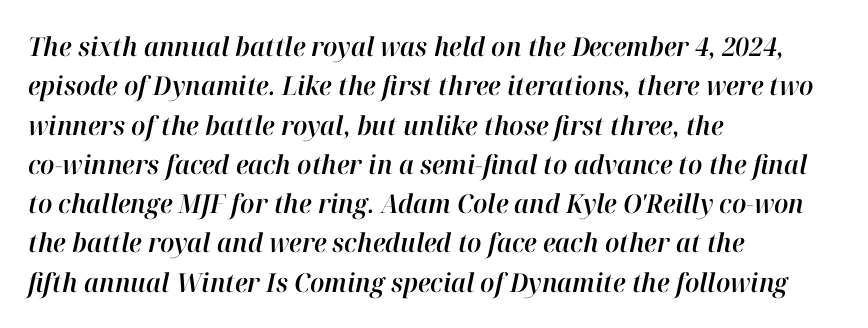
Students, note that the glyphs here touch the page at normal intervals. Vertically, the passage feels balanced, rows spaced as you'd expect. Beneath every word, the page is bare. You can tell it's italic because the verticals aren't actually vertical.
